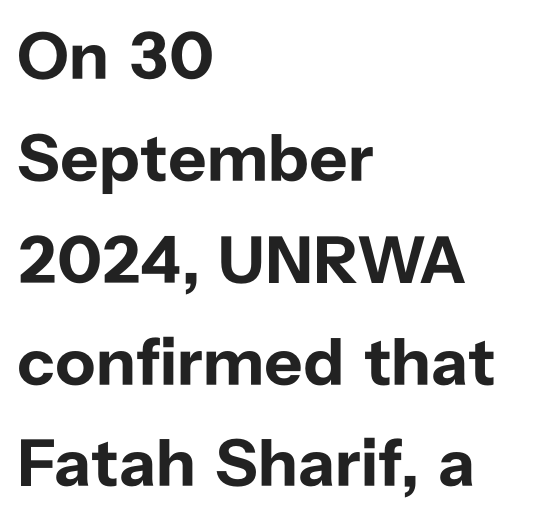
Every row of glyphs begins at an identical x-position on the left. Letters rest on an invisible, unmarked baseline. Is the type bold? Yes — the strokes are clearly thick and heavy. The passage shown is typed in a proportional face where columns would drift.
